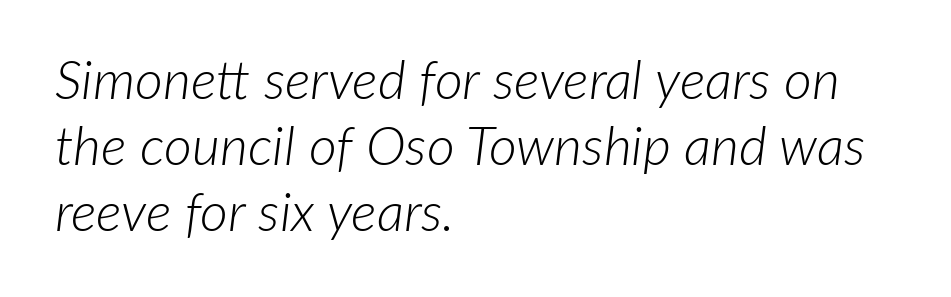
Q: Is the text bold? A: No.
Q: Is the text italic (slanted)? A: Yes, it leans right by about 7 degrees.
Q: Is the text underlined? A: No.
Q: How is the paragraph aligned? A: Left-aligned.
Q: Is the spacing between letters normal or unusually wide? A: Normal.
Q: Width (condensed, normal, or wide)? A: Normal.
Q: Stroke contrast? A: Low.
Q: x-height? A: Medium.
Q: Monospaced? A: No.
